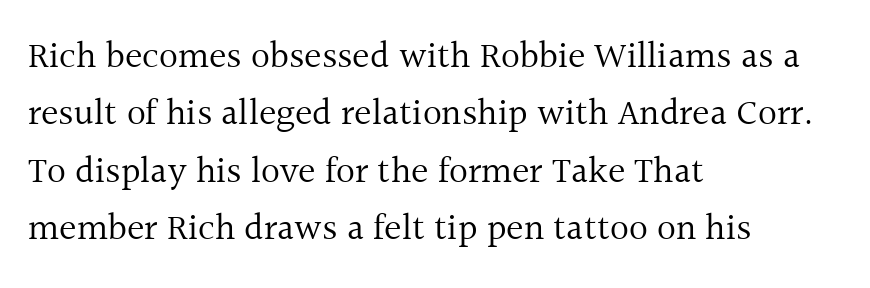
Decoration check: the copy has no underline. Check where the strokes stop: tiny serifs finish them off. The face used here is proportionally spaced, like ordinary book or web type. A typesetter would call this leading conventional body-copy spacing.
